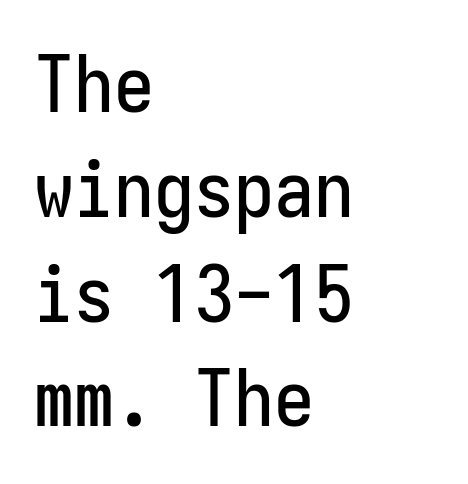
Check where the strokes stop: nothing finishes them off — pure sans. Reading down the column, the eye jumps a familiar distance to each next line. Think of a typewriter: that constant character pitch is what you see here. Any mark beneath the type? The region is blank. Tall strokes in this sample are plumb rather than angled. No extra tracking has been applied to these lines.
